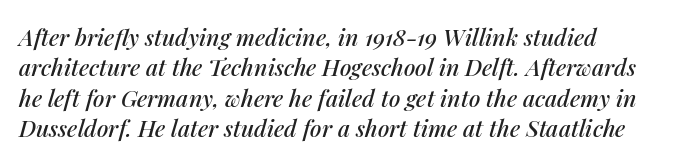
Lines of text with bare space underneath. Line spacing here is normal. It's the slanting kind of type. Nothing unusual about the tracking: characters are spaced as the font intends.
